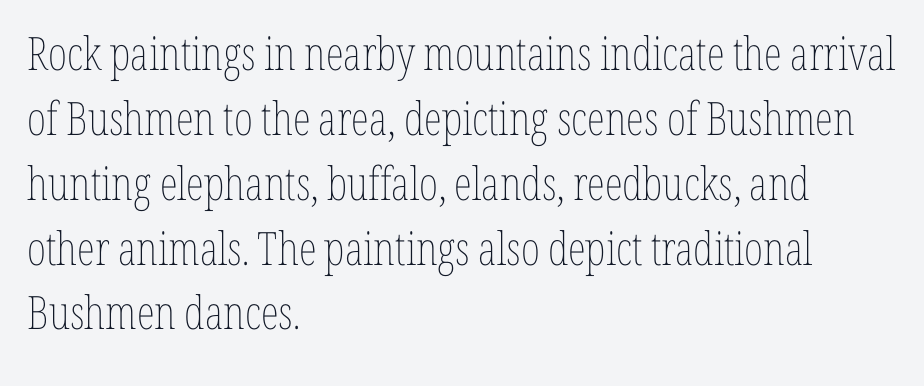
Q: Is the text bold? A: No.
Q: Is the text italic (slanted)? A: No, it is upright.
Q: Is the text underlined? A: No.
Q: How is the paragraph aligned? A: Left-aligned.
Q: Is the spacing between letters normal or unusually wide? A: Normal.
Q: Is the spacing between lines tight, normal or loose? A: Normal.
Q: Width (condensed, normal, or wide)? A: Condensed.
Q: Stroke contrast? A: Low.
Q: x-height? A: Medium.
Q: Monospaced? A: No.
